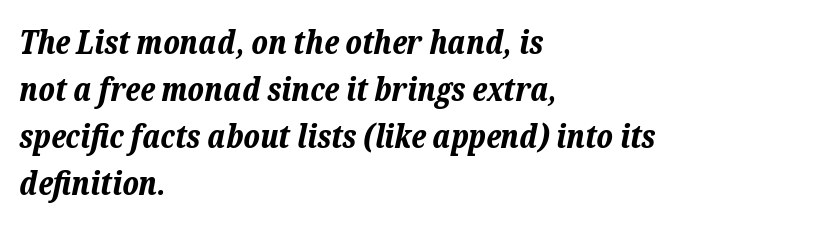
{"italic": "yes", "lean": "right", "slant_degrees": 12, "bold": "yes", "weight": "bold", "width": "normal", "stroke_contrast": "low", "x_height": "medium", "monospaced": "no", "underline": "no", "align": "left", "line_spacing": "normal", "line_spacing_ratio": 1.47, "letter_spacing": "normal", "letter_spacing_em": 0.0, "glyph_px": 32}
